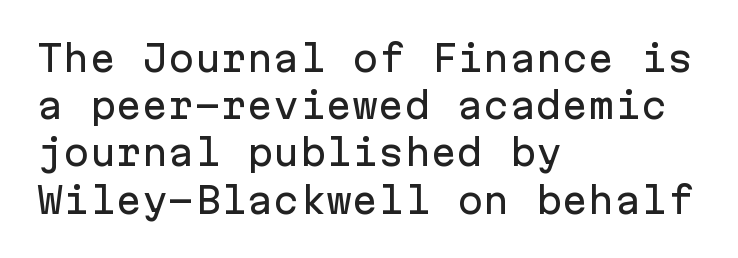
Letterform terminals end flat and unadorned throughout the passage. A clean baseline with only descenders dipping below it. Is this a fixed-width face? Yes — each glyph sits in an identical cell. What stands out about the letter spacing? Nothing — it is the standard amount.
